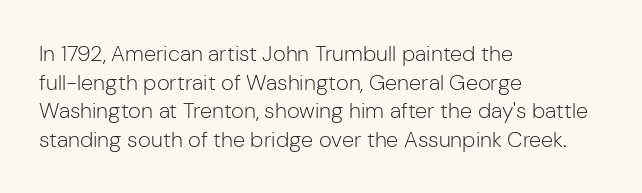
{"italic": "no", "bold": "no", "underline": "no", "align": "left", "line_spacing": "normal", "line_spacing_ratio": 1.3, "letter_spacing": "normal", "letter_spacing_em": 0.0, "glyph_px": 22}
